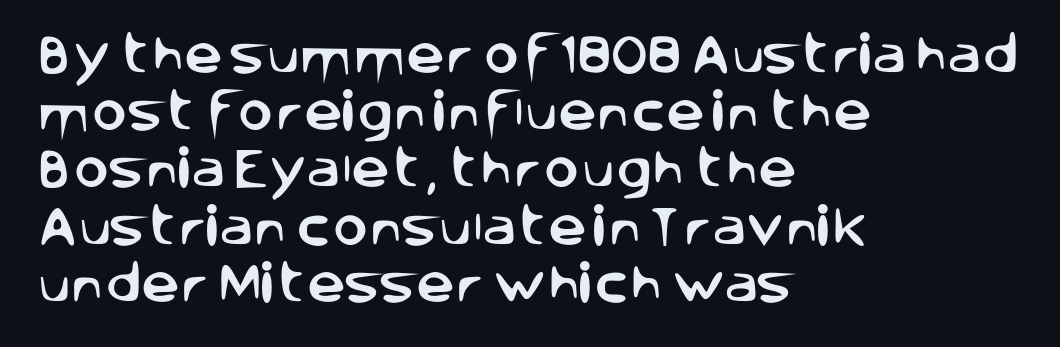
Q: Is the text italic (slanted)? A: No, it is upright.
Q: Is the typeface a serif or a sans-serif typeface? A: Sans-serif.
Q: Is the text underlined? A: No.
Q: How is the paragraph aligned? A: Left-aligned.
Q: Is the spacing between letters normal or unusually wide? A: Normal.
Q: Is the spacing between lines tight, normal or loose? A: Normal.
Q: Width (condensed, normal, or wide)? A: Normal.
Q: Stroke contrast? A: Low.
Q: x-height? A: Large.
Q: Monospaced? A: No.
